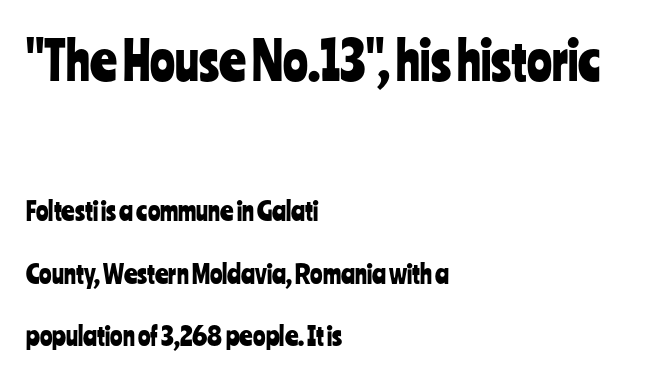
This sample has the flowing, uneven cadence of proportional lettering. The glyphs in this specimen are sans serif. Type without underlining. Alignment: flush left. Spacing between characters is what you'd get straight out of the box. Loosely led — the rows are spread out.
